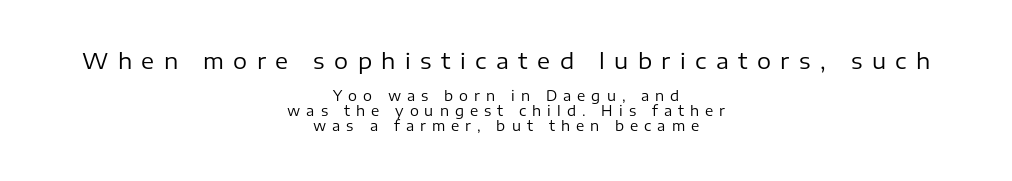
The image shows 22 px text type, upright; set centered, tight line spacing (1.04x), unusually wide letter spacing (+0.43 em), not underlined; the first (top) block is 1.57x larger.
